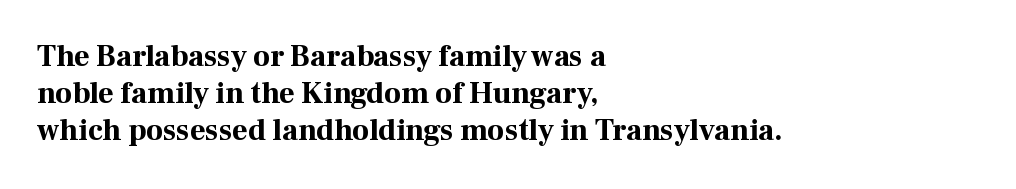
{"serif": "yes", "italic": "no", "bold": "yes", "weight": "bold", "width": "normal", "stroke_contrast": "high", "x_height": "medium", "monospaced": "no", "underline": "no", "align": "left", "line_spacing_ratio": 1.24, "letter_spacing": "normal", "letter_spacing_em": 0.0, "glyph_px": 30}
